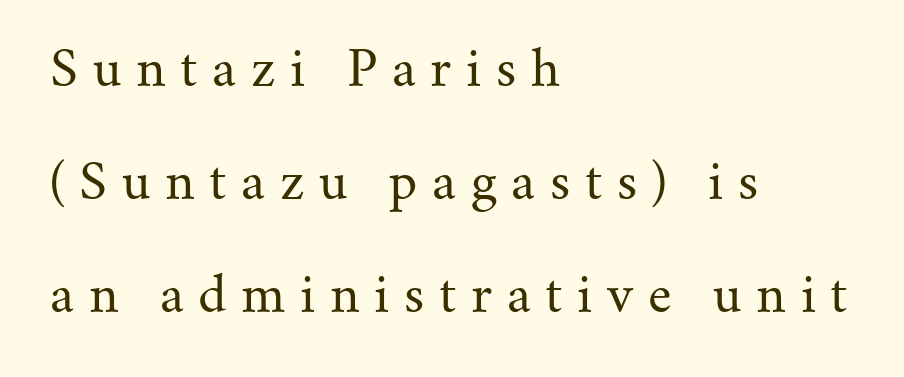
Spacing verdict: proportional, widths tailored to each character. Tracking value appears strongly positive — letters spread wide. What's the leading like? Stretched, with rows far apart. Type without underlining. Summary of weight: not heavy and not bold. The paragraph has a hard left edge and a soft right edge.
